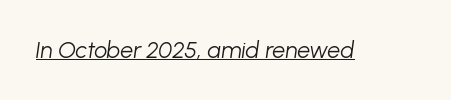
Q: Is the text bold? A: No.
Q: Is the text italic (slanted)? A: Yes, it leans right by about 8 degrees.
Q: Is the text underlined? A: Yes.
Q: Is the spacing between letters normal or unusually wide? A: Normal.
